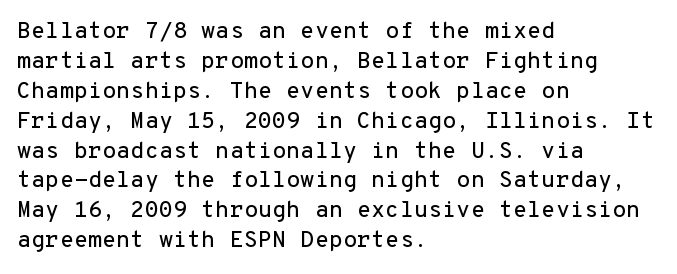
{"italic": "no", "underline": "no", "align": "left", "line_spacing": "normal", "line_spacing_ratio": 1.3, "letter_spacing": "normal", "letter_spacing_em": 0.0, "glyph_px": 23}
